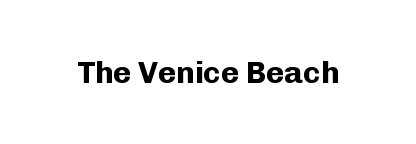
Q: Is the text bold? A: Yes.
Q: Is the text italic (slanted)? A: No, it is upright.
Q: Is the typeface a serif or a sans-serif typeface? A: Sans-serif.
Q: Is the text underlined? A: No.
Q: Is the spacing between letters normal or unusually wide? A: Normal.
Q: Width (condensed, normal, or wide)? A: Normal.
Q: Stroke contrast? A: Low.
Q: x-height? A: Medium.
Q: Monospaced? A: No.
